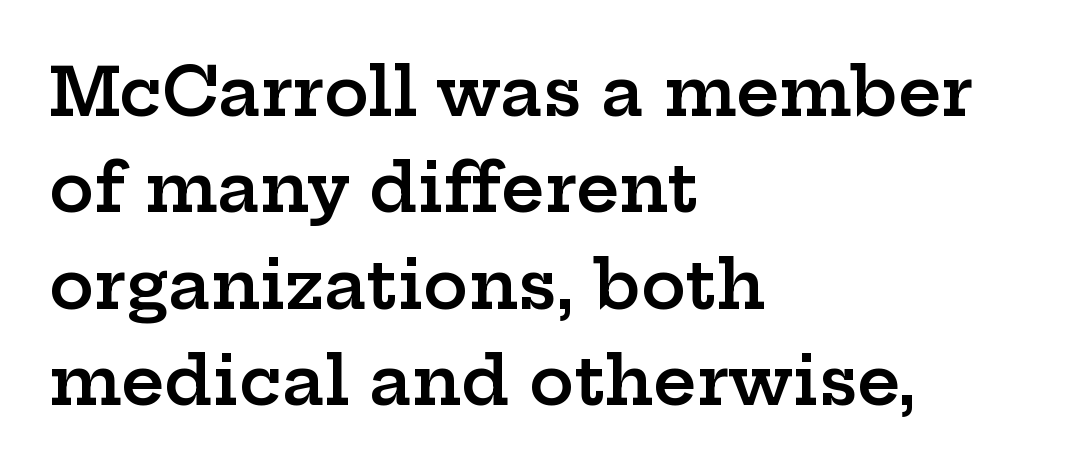
{"serif": "yes", "italic": "no", "bold": "semi", "weight": "semibold", "width": "wide", "stroke_contrast": "low", "x_height": "medium", "monospaced": "no", "underline": "no", "align": "left", "line_spacing": "normal", "line_spacing_ratio": 1.44, "letter_spacing": "normal", "letter_spacing_em": 0.0, "glyph_px": 67}
